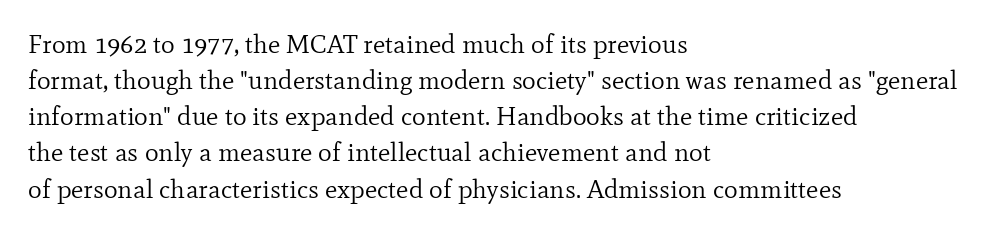
Q: Is the text bold? A: No.
Q: Is the text italic (slanted)? A: No, it is upright.
Q: Is the text underlined? A: No.
Q: How is the paragraph aligned? A: Left-aligned.
Q: Is the spacing between letters normal or unusually wide? A: Normal.
Q: Is the spacing between lines tight, normal or loose? A: Normal.
